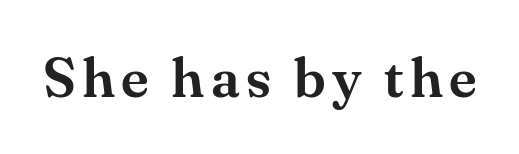
The letters stand straight up with perfectly vertical stems. This sample uses a serif face. Note the varied advance widths — an 'i' is clearly narrower than an 'm'. Clear beneath every line of the passage.
